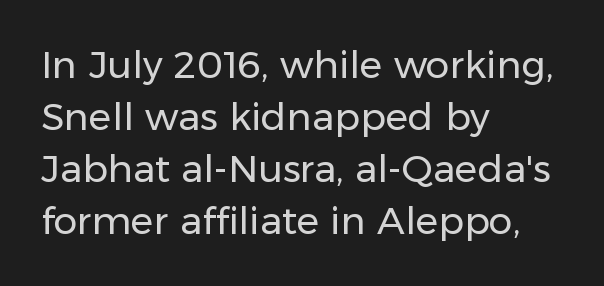
Q: Is the text bold? A: No.
Q: Is the text italic (slanted)? A: No, it is upright.
Q: Is the typeface a serif or a sans-serif typeface? A: Sans-serif.
Q: Is the text underlined? A: No.
Q: How is the paragraph aligned? A: Left-aligned.
Q: Is the spacing between letters normal or unusually wide? A: Normal.
Q: Is the spacing between lines tight, normal or loose? A: Normal.
Q: Width (condensed, normal, or wide)? A: Normal.
Q: Stroke contrast? A: Low.
Q: x-height? A: Medium.
Q: Monospaced? A: No.
